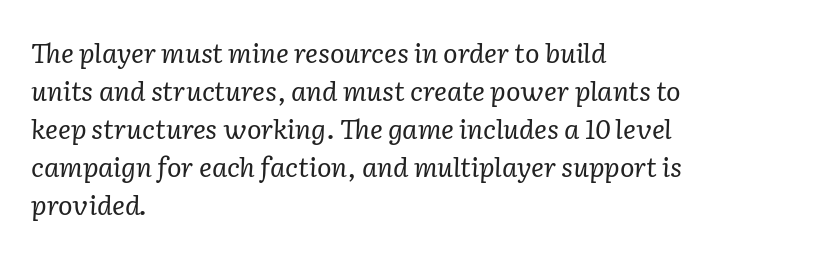
The image shows 27 px text type, italic (leaning right); set left-aligned, normal line spacing (1.41x), normal letter spacing, not underlined.
